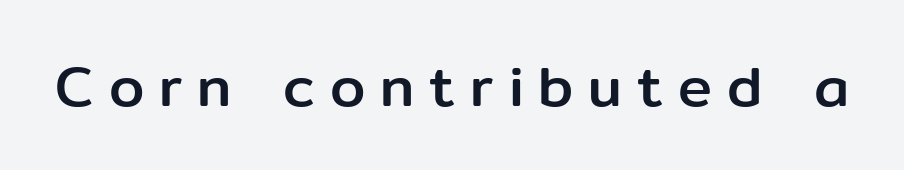
{"serif": "no", "italic": "no", "width": "normal", "stroke_contrast": "low", "x_height": "medium", "monospaced": "no", "underline": "no", "letter_spacing": "wide", "letter_spacing_em": 0.26, "glyph_px": 57}
